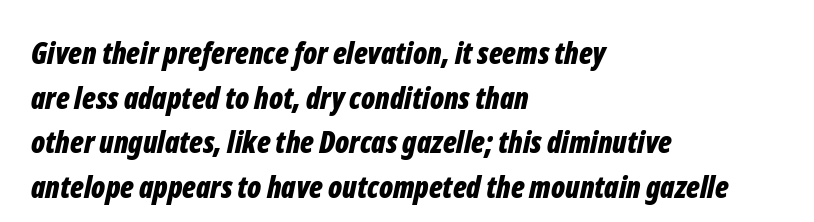
Q: Is the text bold? A: Yes.
Q: Is the text italic (slanted)? A: Yes, it leans right by about 12 degrees.
Q: Is the text underlined? A: No.
Q: How is the paragraph aligned? A: Left-aligned.
Q: Is the spacing between letters normal or unusually wide? A: Normal.
Q: Is the spacing between lines tight, normal or loose? A: Normal.
Q: Width (condensed, normal, or wide)? A: Condensed.
Q: Stroke contrast? A: Low.
Q: x-height? A: Medium.
Q: Monospaced? A: No.
